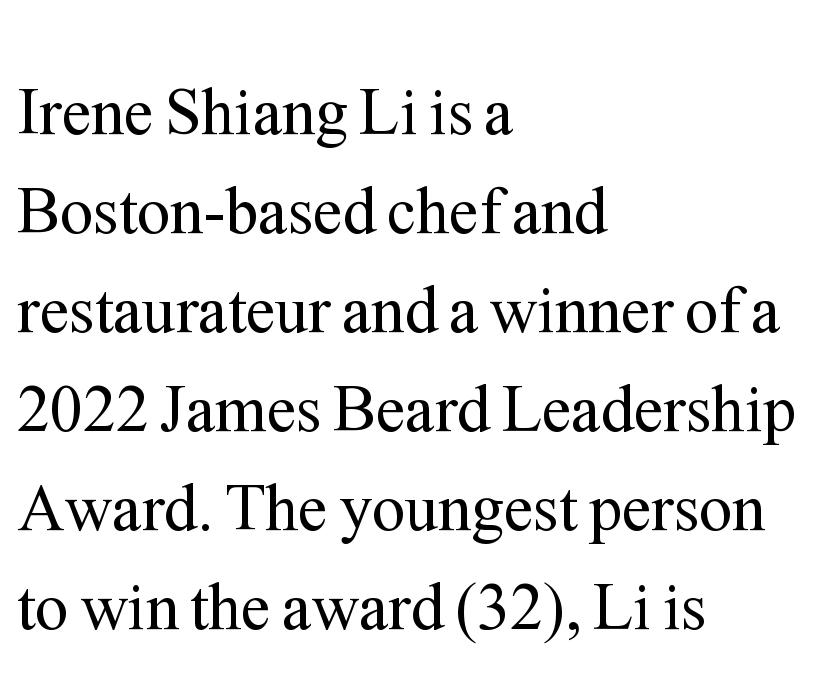
{"serif": "yes", "italic": "no", "bold": "no", "weight": "regular", "width": "normal", "stroke_contrast": "medium", "x_height": "medium", "monospaced": "no", "underline": "no", "align": "left", "line_spacing": "normal", "line_spacing_ratio": 1.5, "letter_spacing": "normal", "letter_spacing_em": 0.0, "glyph_px": 66}
